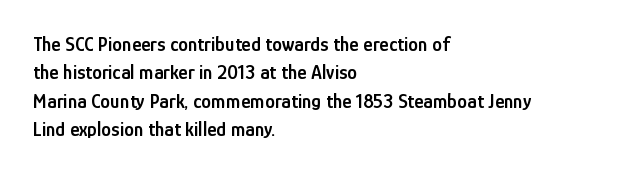
Q: Is the text bold? A: Semi-bold.
Q: Is the text italic (slanted)? A: No, it is upright.
Q: Is the text underlined? A: No.
Q: How is the paragraph aligned? A: Left-aligned.
Q: Is the spacing between letters normal or unusually wide? A: Normal.
Q: Is the spacing between lines tight, normal or loose? A: Normal.
